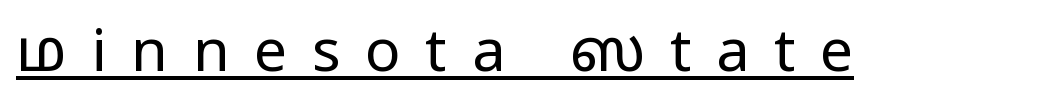
Q: Is the text bold? A: No.
Q: Is the text italic (slanted)? A: No, it is upright.
Q: Is the typeface a serif or a sans-serif typeface? A: Sans-serif.
Q: Is the text underlined? A: Yes.
Q: Is the spacing between letters normal or unusually wide? A: Unusually wide.
Q: Width (condensed, normal, or wide)? A: Normal.
Q: Stroke contrast? A: Low.
Q: x-height? A: Medium.
Q: Monospaced? A: No.
